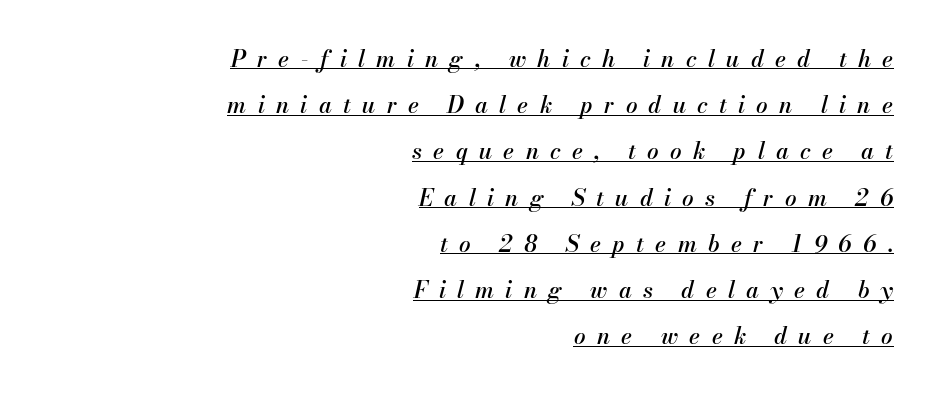
The image shows 23 px text type, italic (leaning right); set right-aligned, loose line spacing (2.01x), unusually wide letter spacing (+0.49 em), underlined.
